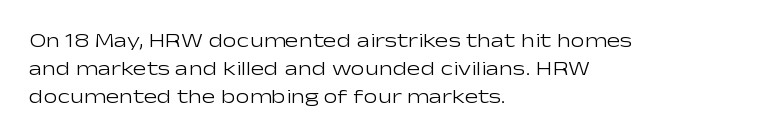
Q: Is the text bold? A: No.
Q: Is the text italic (slanted)? A: No, it is upright.
Q: Is the text underlined? A: No.
Q: How is the paragraph aligned? A: Left-aligned.
Q: Is the spacing between letters normal or unusually wide? A: Normal.
Q: Is the spacing between lines tight, normal or loose? A: Normal.
